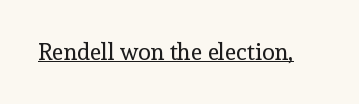
{"italic": "no", "bold": "no", "underline": "yes", "letter_spacing": "normal", "letter_spacing_em": 0.0, "glyph_px": 23}
